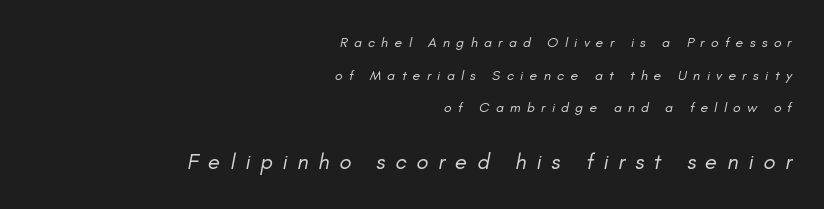
Casual observation: everything's shoved over to the right. No heavy texture on the line: the type isn't bold. Lines of text with bare space underneath. The rendering inserts visible extra space after every character. These lines were composed using italics.
